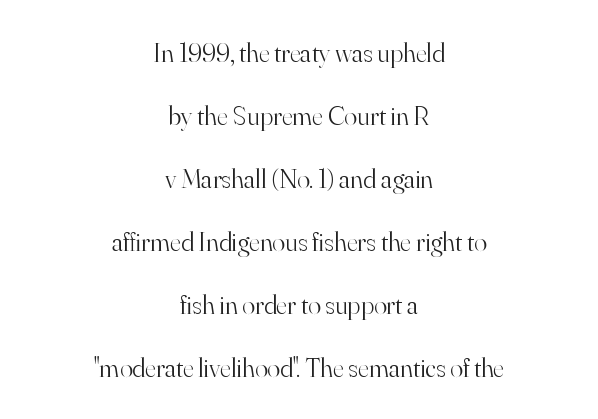
{"italic": "no", "bold": "no", "underline": "no", "align": "center", "line_spacing": "loose", "line_spacing_ratio": 2.33, "letter_spacing": "normal", "letter_spacing_em": 0.0, "glyph_px": 27}
